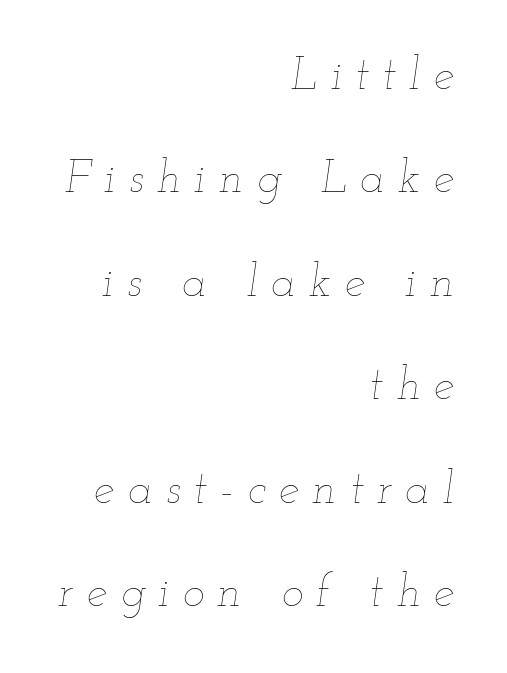
The image shows 46 px thin, wide type, italic (leaning right); set right-aligned, loose line spacing (2.25x), unusually wide letter spacing (+0.29 em), not underlined; low stroke contrast and a small x-height.
